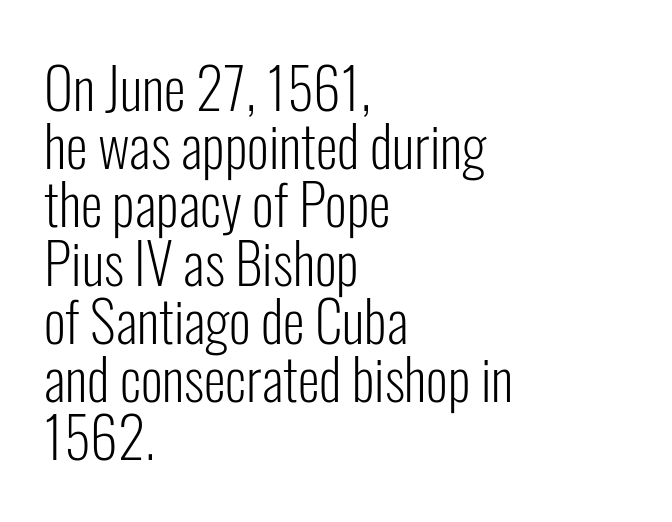
The glyphs are unaccompanied by any horizontal stroke below them. The lines in this sample share a left origin and differ only in where they stop. The font family rendered here belongs to the sans-serif group. Note the varied advance widths — an 'i' is clearly narrower than an 'm'. The rendering uses a small line-height, squeezing the rows. This is roman type, the default non-slanted kind.
